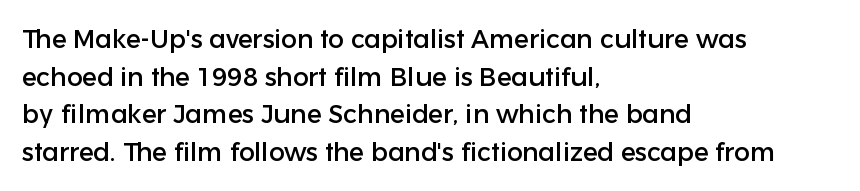
The image shows 26 px text type, upright; set left-aligned, normal line spacing (1.45x), normal letter spacing, not underlined.
